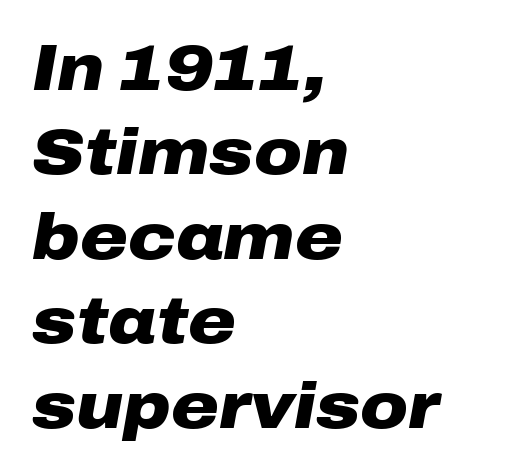
Q: Is the text bold? A: Yes.
Q: Is the text italic (slanted)? A: Yes, it leans right by about 10 degrees.
Q: Is the text underlined? A: No.
Q: How is the paragraph aligned? A: Left-aligned.
Q: Is the spacing between letters normal or unusually wide? A: Normal.
Q: Is the spacing between lines tight, normal or loose? A: Normal.
Q: Width (condensed, normal, or wide)? A: Wide.
Q: Stroke contrast? A: Low.
Q: x-height? A: Medium.
Q: Monospaced? A: No.
